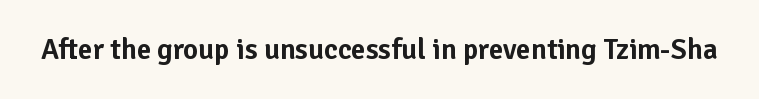
{"serif": "no", "italic": "no", "width": "normal", "stroke_contrast": "low", "x_height": "medium", "monospaced": "no", "underline": "no", "letter_spacing": "normal", "letter_spacing_em": 0.0, "glyph_px": 29}
